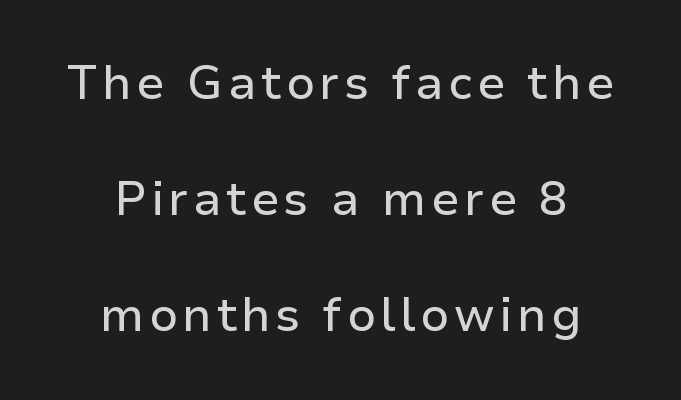
The image shows 47 px sans-serif type, upright; set centered, loose line spacing (2.47x), not underlined; low stroke contrast and a medium x-height.
